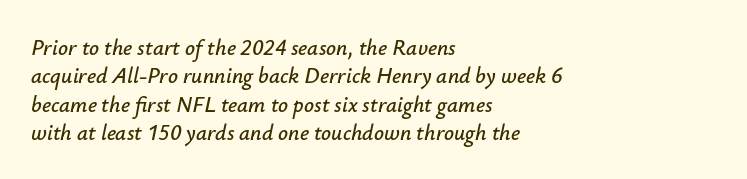
How would I describe the line gaps? Plain and ordinary. Observe the ordinary spacing: letters are neighbours, not strangers. The typography opts for an oblique posture over an upright one. In CSS terms this would be text-align: left. Letters rest on an invisible, unmarked baseline.
